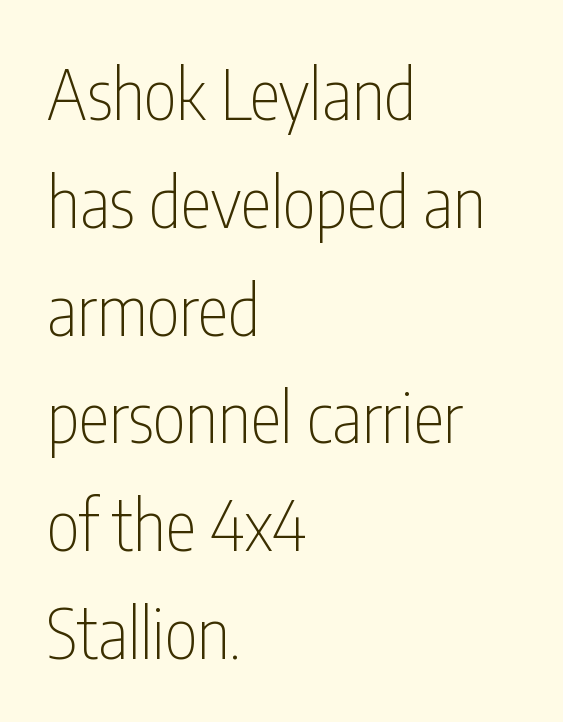
Q: Is the text bold? A: No.
Q: Is the text italic (slanted)? A: No, it is upright.
Q: Is the typeface a serif or a sans-serif typeface? A: Sans-serif.
Q: Is the text underlined? A: No.
Q: How is the paragraph aligned? A: Left-aligned.
Q: Is the spacing between letters normal or unusually wide? A: Normal.
Q: Is the spacing between lines tight, normal or loose? A: Normal.
Q: Width (condensed, normal, or wide)? A: Condensed.
Q: Stroke contrast? A: Low.
Q: x-height? A: Medium.
Q: Monospaced? A: No.
